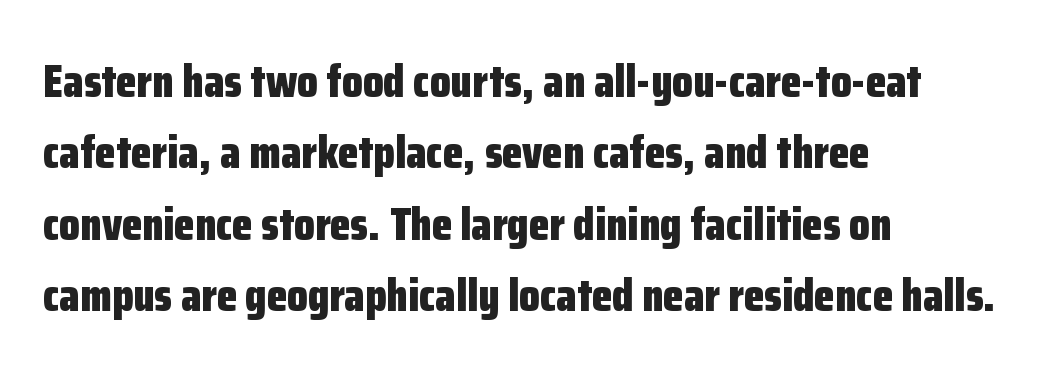
{"serif": "no", "italic": "no", "bold": "yes", "weight": "bold", "width": "condensed", "stroke_contrast": "low", "x_height": "medium", "monospaced": "no", "underline": "no", "align": "left", "line_spacing": "normal", "line_spacing_ratio": 1.52, "letter_spacing": "normal", "letter_spacing_em": 0.0, "glyph_px": 47}
